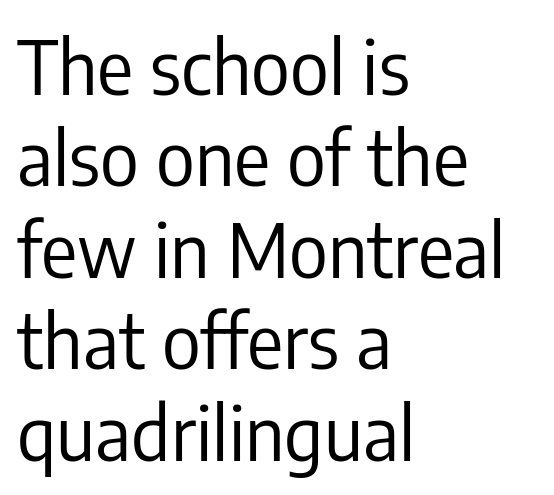
The image shows 75 px regular-weight, condensed sans-serif type, upright; set left-aligned, line spacing 1.22x, normal letter spacing, not underlined; low stroke contrast and a medium x-height.
